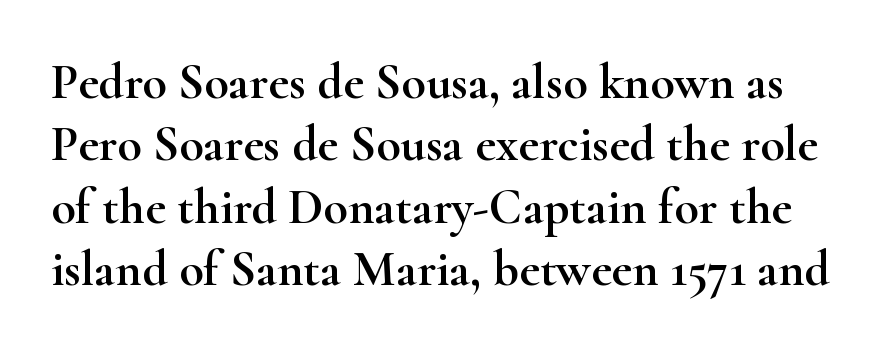
Q: Is the text italic (slanted)? A: No, it is upright.
Q: Is the typeface a serif or a sans-serif typeface? A: Serif.
Q: Is the text underlined? A: No.
Q: Is the spacing between letters normal or unusually wide? A: Normal.
Q: Is the spacing between lines tight, normal or loose? A: Normal.
Q: Width (condensed, normal, or wide)? A: Wide.
Q: Stroke contrast? A: High.
Q: x-height? A: Small.
Q: Monospaced? A: No.
